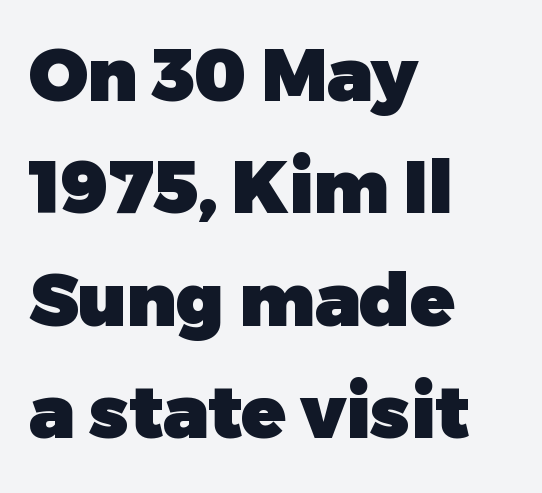
Q: Is the text bold? A: Yes.
Q: Is the text italic (slanted)? A: No, it is upright.
Q: Is the typeface a serif or a sans-serif typeface? A: Sans-serif.
Q: Is the text underlined? A: No.
Q: How is the paragraph aligned? A: Left-aligned.
Q: Is the spacing between letters normal or unusually wide? A: Normal.
Q: Is the spacing between lines tight, normal or loose? A: Normal.
Q: Width (condensed, normal, or wide)? A: Normal.
Q: Stroke contrast? A: Low.
Q: x-height? A: Medium.
Q: Monospaced? A: No.
